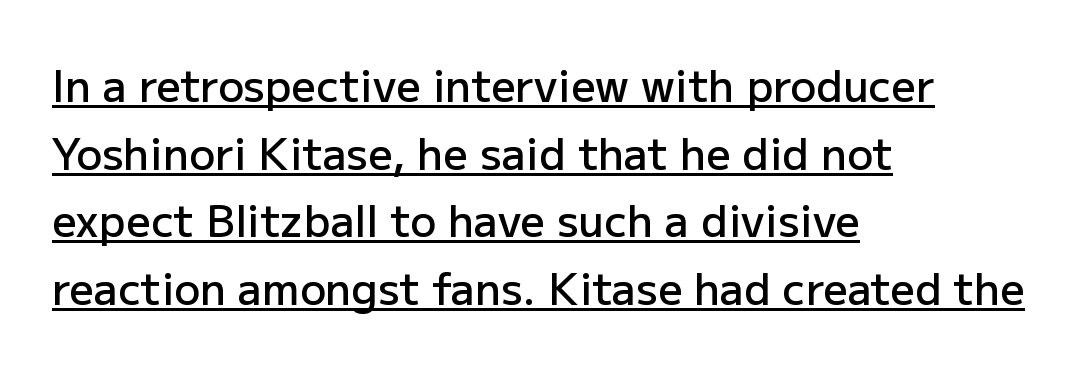
Q: Is the text bold? A: Semi-bold.
Q: Is the text italic (slanted)? A: No, it is upright.
Q: Is the typeface a serif or a sans-serif typeface? A: Sans-serif.
Q: Is the text underlined? A: Yes.
Q: How is the paragraph aligned? A: Left-aligned.
Q: Is the spacing between letters normal or unusually wide? A: Normal.
Q: Is the spacing between lines tight, normal or loose? A: Normal.
Q: Width (condensed, normal, or wide)? A: Normal.
Q: Stroke contrast? A: Low.
Q: x-height? A: Medium.
Q: Monospaced? A: No.
